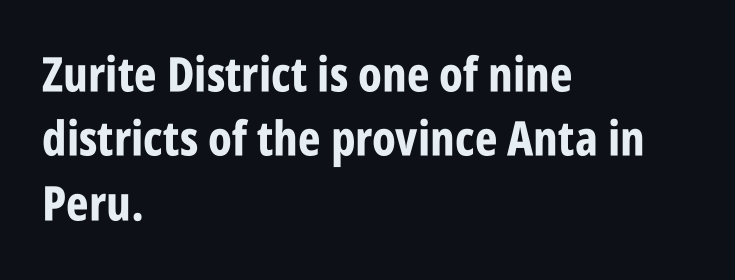
Q: Is the text bold? A: Yes.
Q: Is the text italic (slanted)? A: No, it is upright.
Q: Is the typeface a serif or a sans-serif typeface? A: Sans-serif.
Q: Is the text underlined? A: No.
Q: How is the paragraph aligned? A: Left-aligned.
Q: Is the spacing between letters normal or unusually wide? A: Normal.
Q: Is the spacing between lines tight, normal or loose? A: Normal.
Q: Width (condensed, normal, or wide)? A: Condensed.
Q: Stroke contrast? A: Low.
Q: x-height? A: Large.
Q: Monospaced? A: No.
